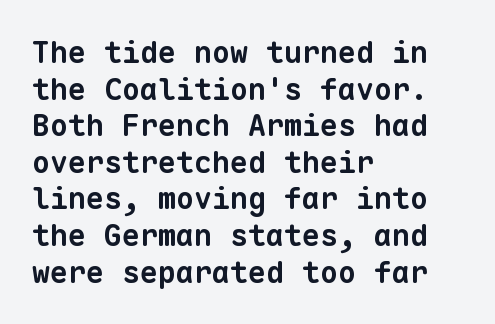
The image shows 30 px bold sans-serif type, monospaced; set left-aligned, line spacing 1.22x, normal letter spacing, not underlined; low stroke contrast and a medium x-height.
